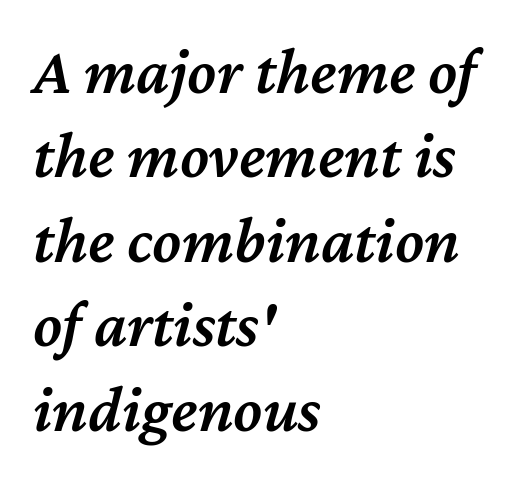
All the whitespace from short lines collects on the right. This block has exactly the height ordinary leading produces. Short note: letters normally spaced. A typesetter would call this proportional, since set widths differ per character. Is the type slanted? Yes — the strokes lean at a clear angle.
